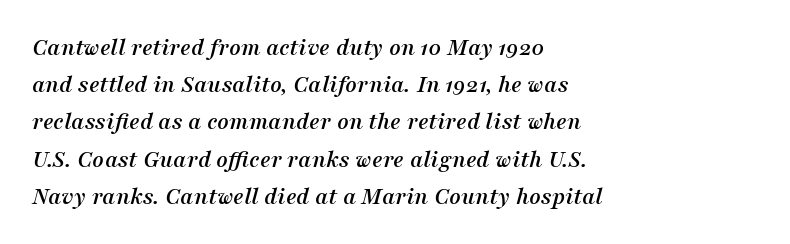
{"italic": "yes", "lean": "right", "slant_degrees": 16, "underline": "no", "align": "left", "line_spacing": "normal", "line_spacing_ratio": 1.49, "letter_spacing": "normal", "letter_spacing_em": 0.0, "glyph_px": 25}
